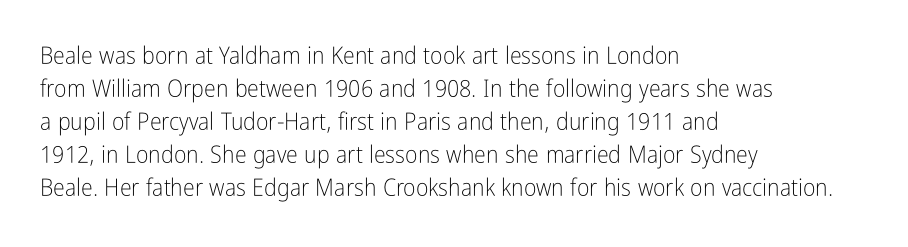
Q: Is the text bold? A: No.
Q: Is the text italic (slanted)? A: No, it is upright.
Q: Is the text underlined? A: No.
Q: How is the paragraph aligned? A: Left-aligned.
Q: Is the spacing between letters normal or unusually wide? A: Normal.
Q: Is the spacing between lines tight, normal or loose? A: Normal.
